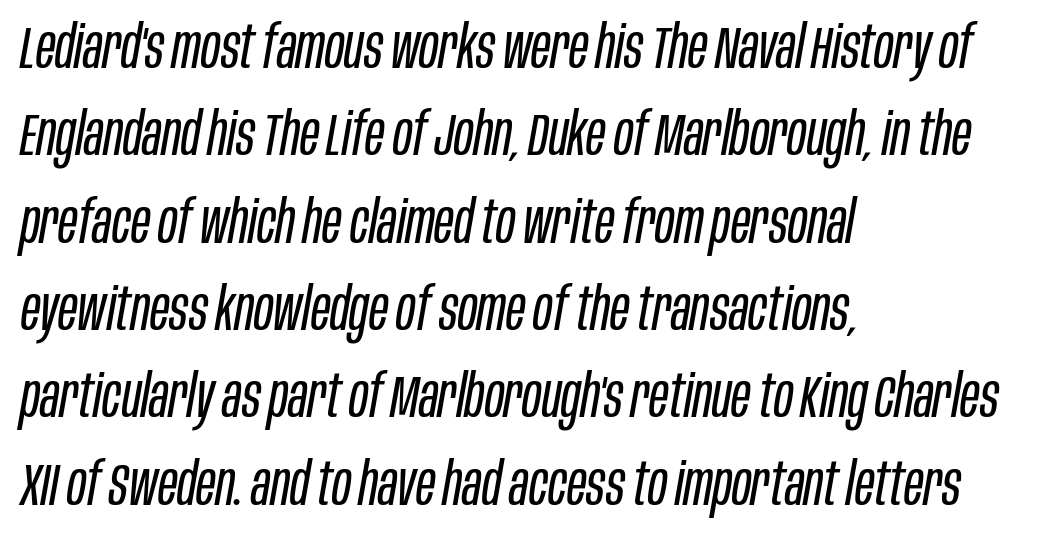
Q: Is the text bold? A: No.
Q: Is the text italic (slanted)? A: Yes, it leans right by about 10 degrees.
Q: Is the text underlined? A: No.
Q: How is the paragraph aligned? A: Left-aligned.
Q: Is the spacing between letters normal or unusually wide? A: Normal.
Q: Is the spacing between lines tight, normal or loose? A: Normal.
Q: Width (condensed, normal, or wide)? A: Condensed.
Q: Stroke contrast? A: Low.
Q: x-height? A: Large.
Q: Monospaced? A: No.
